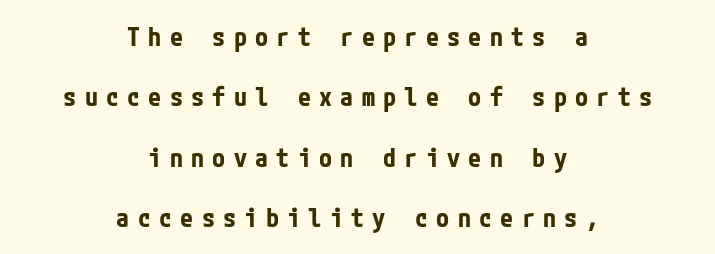
{"italic": "no", "bold": "yes", "underline": "no", "align": "center", "line_spacing": "loose", "line_spacing_ratio": 2.32, "letter_spacing": "wide", "letter_spacing_em": 0.32, "glyph_px": 26}
